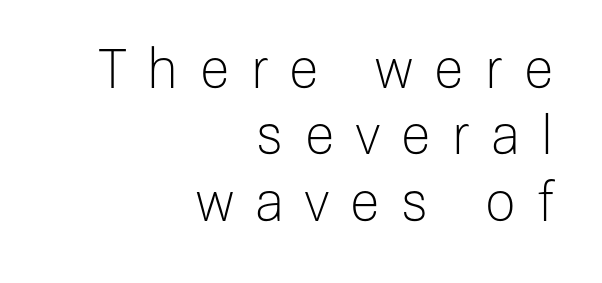
The image shows 54 px light sans-serif type, upright; set right-aligned, line spacing 1.23x, unusually wide letter spacing (+0.4 em), not underlined; low stroke contrast and a medium x-height.
